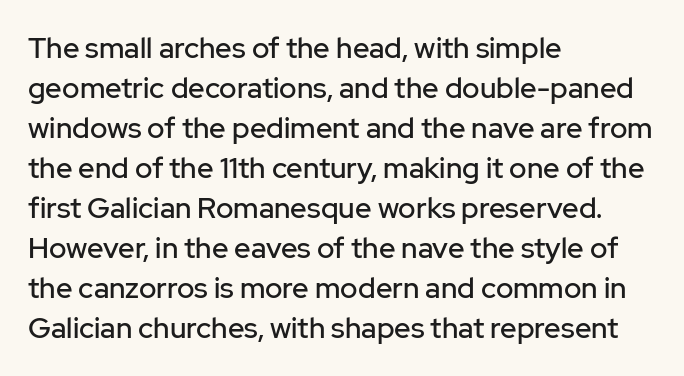
Q: Is the text italic (slanted)? A: No, it is upright.
Q: Is the typeface a serif or a sans-serif typeface? A: Sans-serif.
Q: Is the text underlined? A: No.
Q: How is the paragraph aligned? A: Left-aligned.
Q: Is the spacing between letters normal or unusually wide? A: Normal.
Q: Is the spacing between lines tight, normal or loose? A: Normal.
Q: Width (condensed, normal, or wide)? A: Normal.
Q: Stroke contrast? A: Low.
Q: x-height? A: Medium.
Q: Monospaced? A: No.
